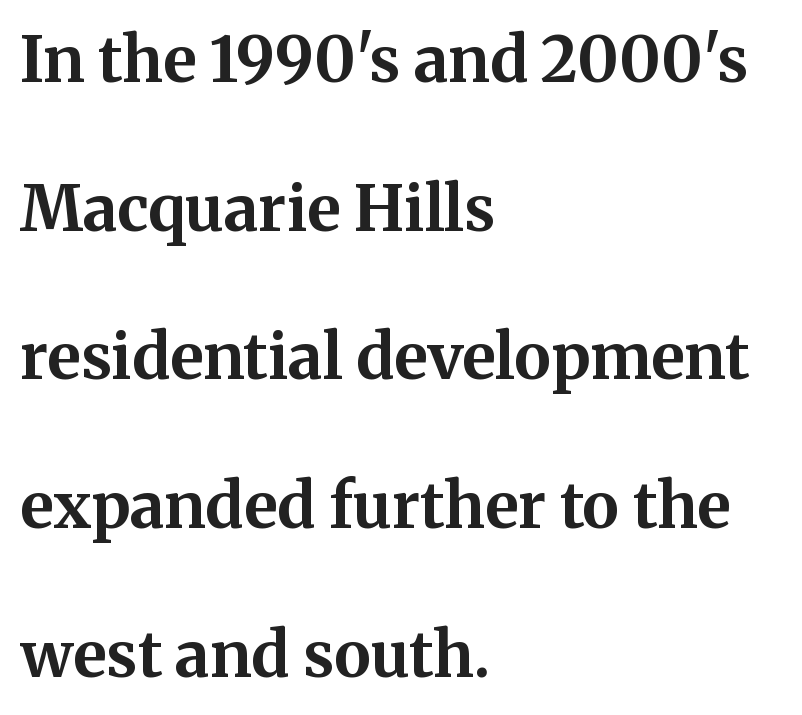
The image shows 63 px bold serif type, upright; set left-aligned, loose line spacing (2.36x), normal letter spacing, not underlined; medium stroke contrast and a medium x-height.
